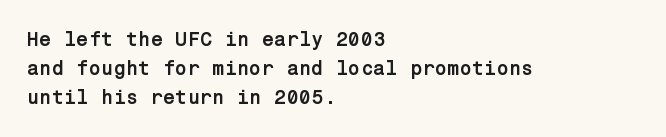
{"italic": "no", "bold": "yes", "underline": "no", "align": "left", "line_spacing": "normal", "line_spacing_ratio": 1.46, "letter_spacing": "normal", "letter_spacing_em": 0.0, "glyph_px": 20}
